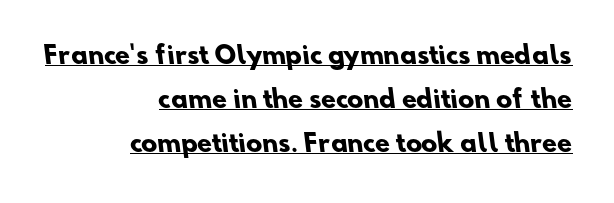
Q: Is the text bold? A: Yes.
Q: Is the text underlined? A: Yes.
Q: How is the paragraph aligned? A: Right-aligned.
Q: Is the spacing between letters normal or unusually wide? A: Normal.
